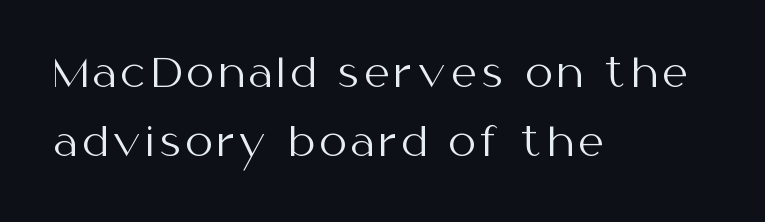
Posture: straight, roman, zero tilt. These glyphs show unthickened strokes, regular width or finer. The lines in this sample share a left origin and differ only in where they stop. Just letters on the line, the space beneath them empty.
